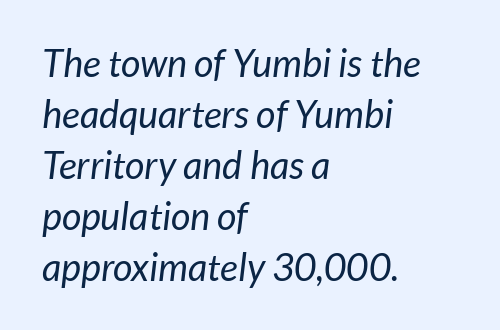
The image shows 38 px regular-weight sans-serif type; set left-aligned, normal line spacing (1.34x), normal letter spacing, not underlined; low stroke contrast and a medium x-height.
